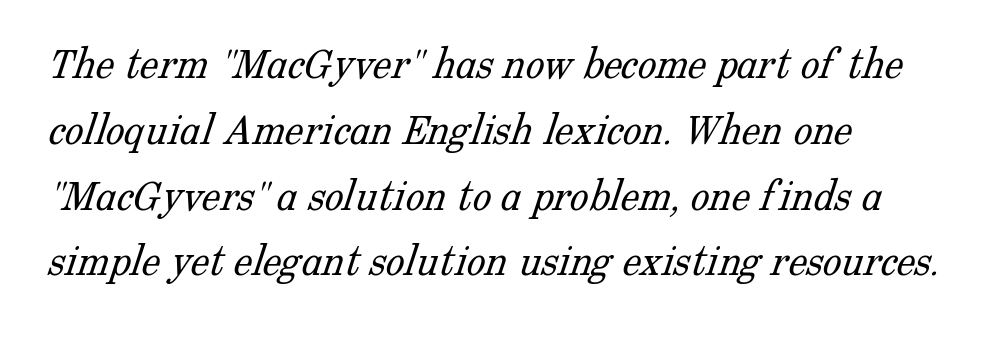
Q: Is the text bold? A: No.
Q: Is the typeface a serif or a sans-serif typeface? A: Serif.
Q: Is the text underlined? A: No.
Q: Is the spacing between letters normal or unusually wide? A: Normal.
Q: Is the spacing between lines tight, normal or loose? A: Normal.
Q: Width (condensed, normal, or wide)? A: Normal.
Q: Stroke contrast? A: Low.
Q: x-height? A: Medium.
Q: Monospaced? A: No.
